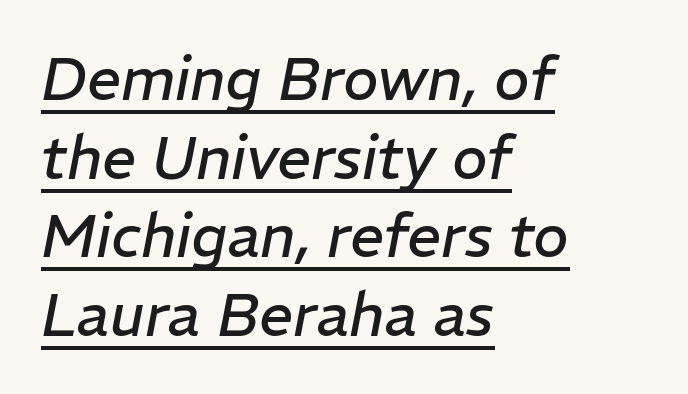
The lines in this sample share a left origin and differ only in where they stop. Regular leading. The words here are underlined. Compared with a typical body face, this is equally light or lighter still. Is the letter spacing exaggerated? No — it looks like the ordinary default.
